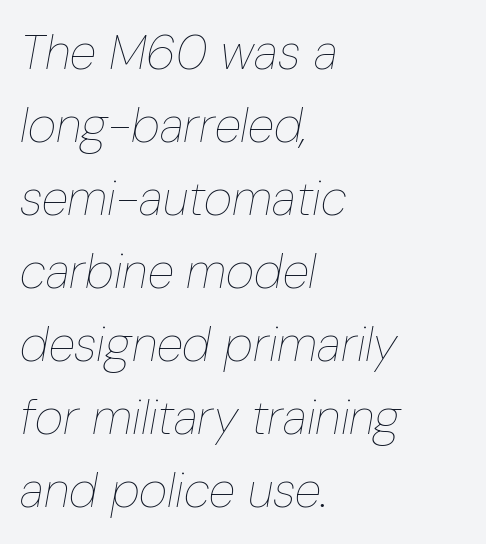
Q: Is the text bold? A: No.
Q: Is the text italic (slanted)? A: Yes, it leans right by about 10 degrees.
Q: Is the text underlined? A: No.
Q: How is the paragraph aligned? A: Left-aligned.
Q: Is the spacing between letters normal or unusually wide? A: Normal.
Q: Is the spacing between lines tight, normal or loose? A: Normal.
Q: Width (condensed, normal, or wide)? A: Condensed.
Q: Stroke contrast? A: Low.
Q: x-height? A: Medium.
Q: Monospaced? A: No.
